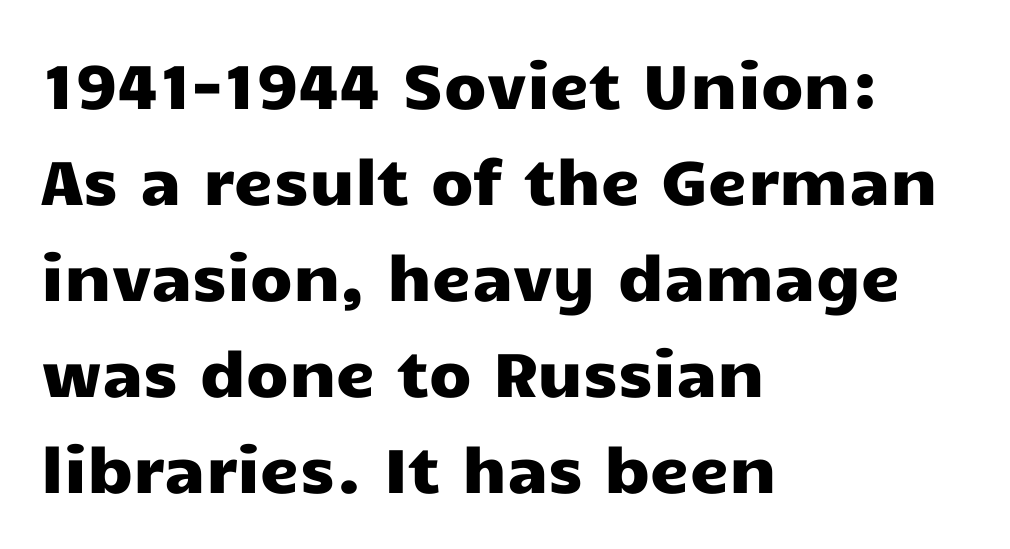
The image shows 62 px wide sans-serif type, upright; set left-aligned, normal line spacing (1.55x), normal letter spacing, not underlined; low stroke contrast and a medium x-height.
